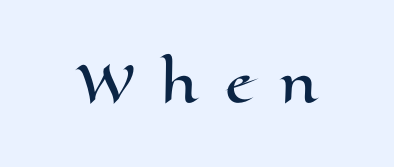
Q: Is the text italic (slanted)? A: No, it is upright.
Q: Is the text underlined? A: No.
Q: Is the spacing between letters normal or unusually wide? A: Unusually wide.
Q: Width (condensed, normal, or wide)? A: Wide.
Q: Stroke contrast? A: High.
Q: x-height? A: Medium.
Q: Monospaced? A: No.
